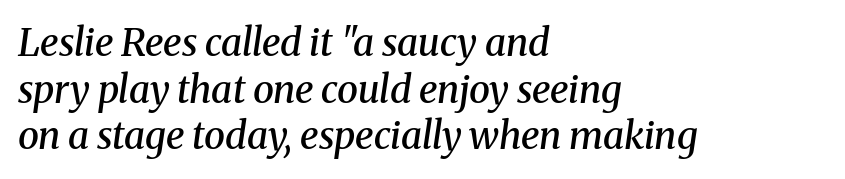
The image shows 38 px semibold serif type, italic (leaning right); set left-aligned, line spacing 1.23x, normal letter spacing, not underlined; medium stroke contrast and a medium x-height.
